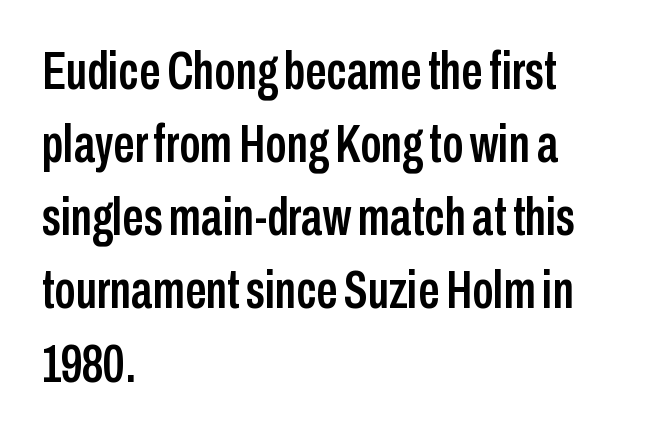
Nope, not italic — everything's standing straight. Is there much room between lines? A standard amount, neither cramped nor airy. Each line starts at the same left margin while the right side varies. The foot of each line stays bare and open. Look at the tracking — it's just the regular setting, nothing added. The letters advance in unequal steps, a hallmark of proportional type.
